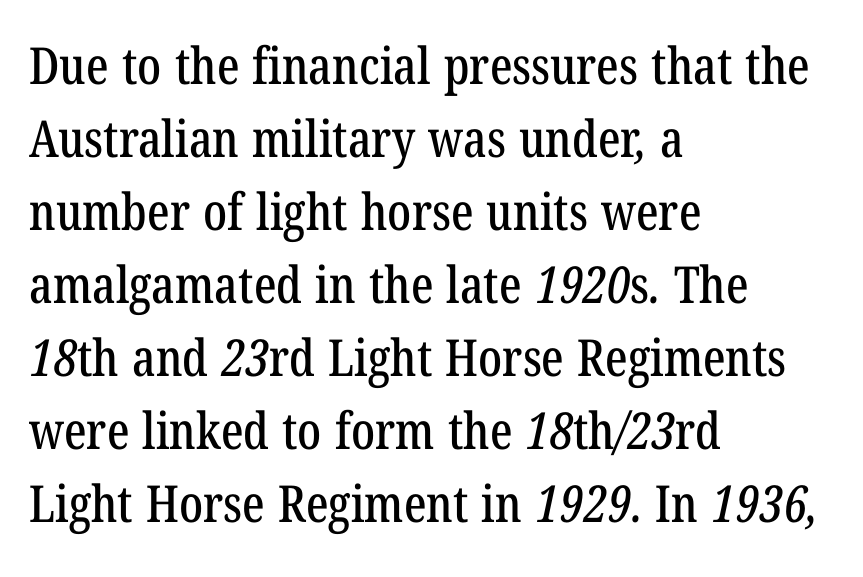
The rendering keeps characters at their native spacing. Reading down the block, your eye returns to a fixed left position each line. The rendering shows small feet on the letterforms — a serif design. Proportional: the letters do not fall into vertical columns. Each row of text sits above clean, open space. Each new line begins a customary step beneath the previous one.
